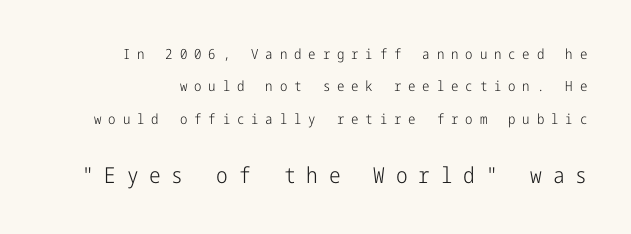
Compared with typical body copy, the letter spacing here is much looser. The letters in the lower block stand taller than those in the block above. Airy leading. The weight would be labelled regular, book, light, or lighter still. The specimen reads as upright at a glance.
